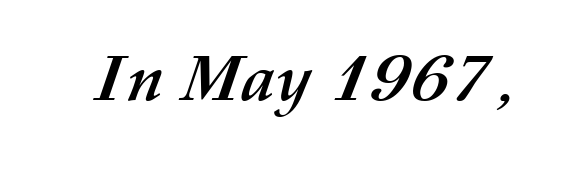
Q: Is the text bold? A: Yes.
Q: Is the text underlined? A: No.
Q: Is the spacing between letters normal or unusually wide? A: Normal.
Q: Width (condensed, normal, or wide)? A: Normal.
Q: Stroke contrast? A: Medium.
Q: x-height? A: Medium.
Q: Monospaced? A: No.
